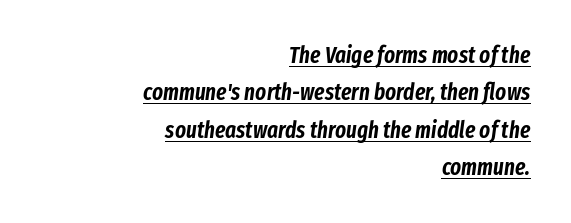
Q: Is the text italic (slanted)? A: Yes, it leans right by about 8 degrees.
Q: Is the text underlined? A: Yes.
Q: How is the paragraph aligned? A: Right-aligned.
Q: Is the spacing between letters normal or unusually wide? A: Normal.
Q: Is the spacing between lines tight, normal or loose? A: Normal.
